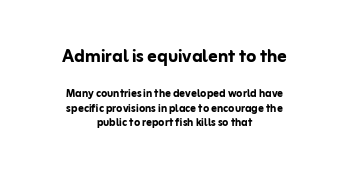
{"italic": "no", "bold": "yes", "underline": "no", "align": "center", "line_spacing": "tight", "line_spacing_ratio": 1.06, "letter_spacing": "normal", "letter_spacing_em": 0.0, "larger_block": "first", "size_ratio": 1.64, "glyph_px": 23}
